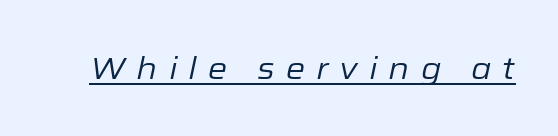
{"italic": "yes", "lean": "right", "slant_degrees": 12, "bold": "no", "weight": "regular", "width": "normal", "stroke_contrast": "low", "x_height": "medium", "monospaced": "no", "underline": "yes", "letter_spacing": "wide", "letter_spacing_em": 0.35, "glyph_px": 31}
